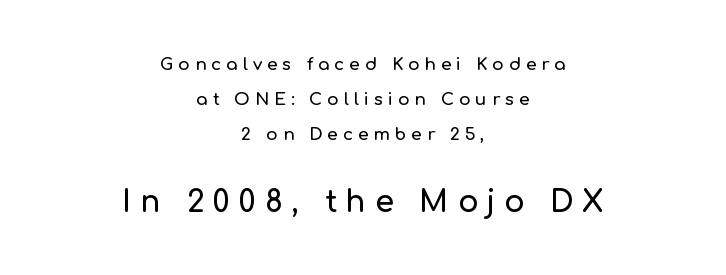
Q: Is the text italic (slanted)? A: No, it is upright.
Q: Is the typeface a serif or a sans-serif typeface? A: Sans-serif.
Q: Is the text underlined? A: No.
Q: How is the paragraph aligned? A: Centered.
Q: Is the spacing between letters normal or unusually wide? A: Unusually wide.
Q: Is the spacing between lines tight, normal or loose? A: Loose.
Q: Which block of text is set in a larger size, the first (top) or the second (bottom)? A: The second (bottom) one.
Q: Width (condensed, normal, or wide)? A: Normal.
Q: Stroke contrast? A: Low.
Q: x-height? A: Medium.
Q: Monospaced? A: No.
